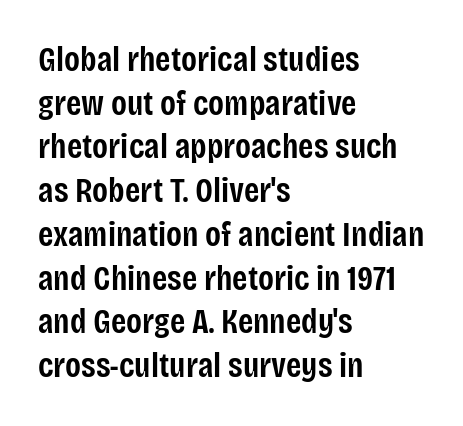
Is this a sans? Yes — the strokes have no serifs. Looks like regular typesetting: each glyph gets only the width it needs. The vertical gap from one line to the next is medium. Stems and bowls a touch heavier than normal — semibold. Beneath every word, the page is bare.
